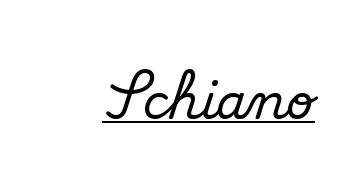
{"serif": "yes", "width": "normal", "stroke_contrast": "medium", "x_height": "small", "monospaced": "no", "underline": "yes", "letter_spacing": "normal", "letter_spacing_em": 0.0, "glyph_px": 48}
